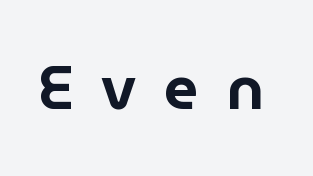
{"serif": "no", "italic": "no", "width": "normal", "stroke_contrast": "low", "x_height": "medium", "monospaced": "no", "underline": "no", "letter_spacing": "wide", "letter_spacing_em": 0.45, "glyph_px": 61}
